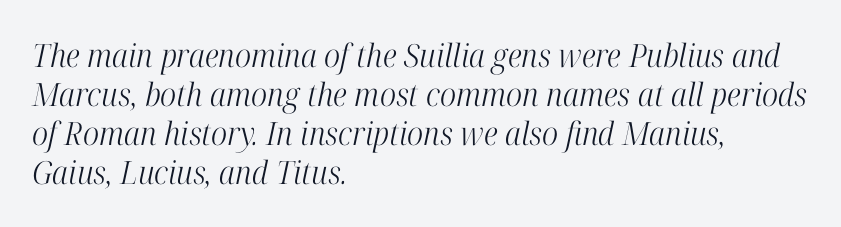
Observe the ordinary spacing: letters are neighbours, not strangers. The compositor pushed each line to the left boundary. The strip under each line holds only bare page. Old-style or modern, the face here clearly has serifs. Does the lettering tilt? It does — this is italic.
